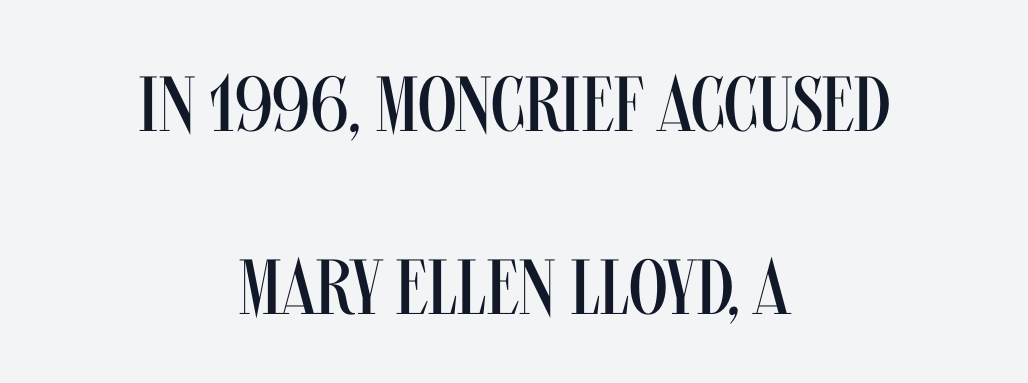
Q: Is the text bold? A: No.
Q: Is the text italic (slanted)? A: No, it is upright.
Q: Is the typeface a serif or a sans-serif typeface? A: Sans-serif.
Q: Is the text underlined? A: No.
Q: How is the paragraph aligned? A: Centered.
Q: Is the spacing between letters normal or unusually wide? A: Normal.
Q: Is the spacing between lines tight, normal or loose? A: Loose.
Q: Width (condensed, normal, or wide)? A: Condensed.
Q: Stroke contrast? A: Medium.
Q: x-height? A: Large.
Q: Monospaced? A: No.
